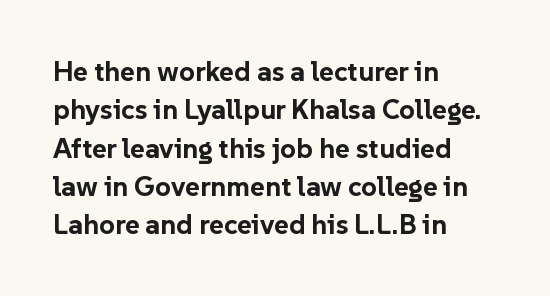
{"serif": "no", "italic": "no", "bold": "yes", "weight": "bold", "width": "normal", "stroke_contrast": "low", "x_height": "medium", "monospaced": "no", "underline": "no", "align": "left", "line_spacing": "normal", "line_spacing_ratio": 1.37, "letter_spacing": "normal", "letter_spacing_em": 0.0, "glyph_px": 28}
